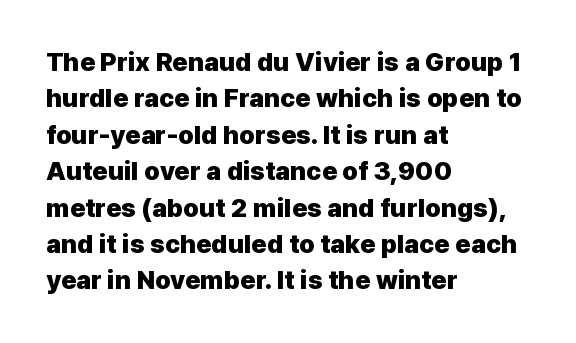
Characters remain perfectly vertical along every line. The passage is arranged the way most books set body copy — flush left. These lines sit exactly where default settings would place them. Nobody touched the tracking dial on this one. Descender tails drop into unmarked territory. Is the type bold? Yes — the strokes are clearly thick and heavy.
